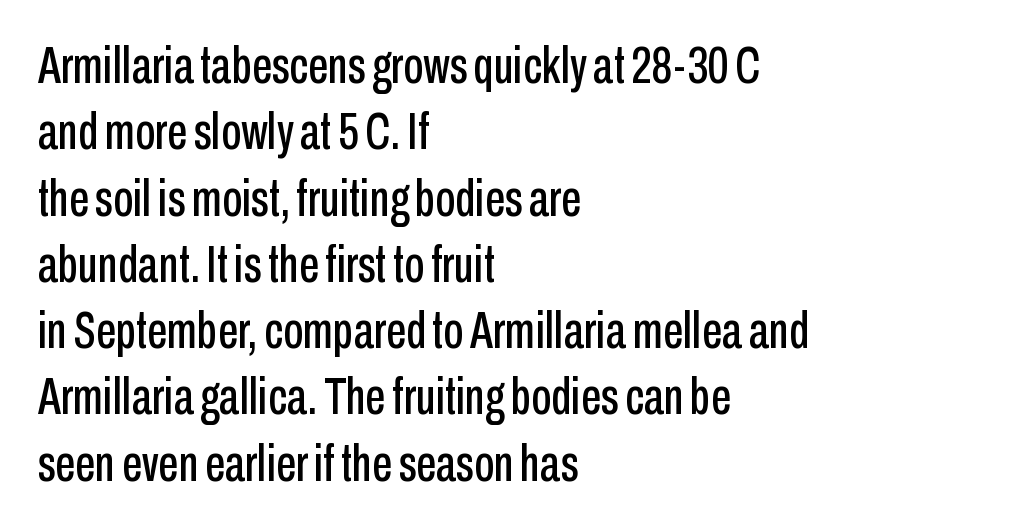
Rule under the text: the space is simply empty. Proportional: the letters do not fall into vertical columns. You could call the tracking neutral — neither tight nor loose. Every row of glyphs begins at an identical x-position on the left.
